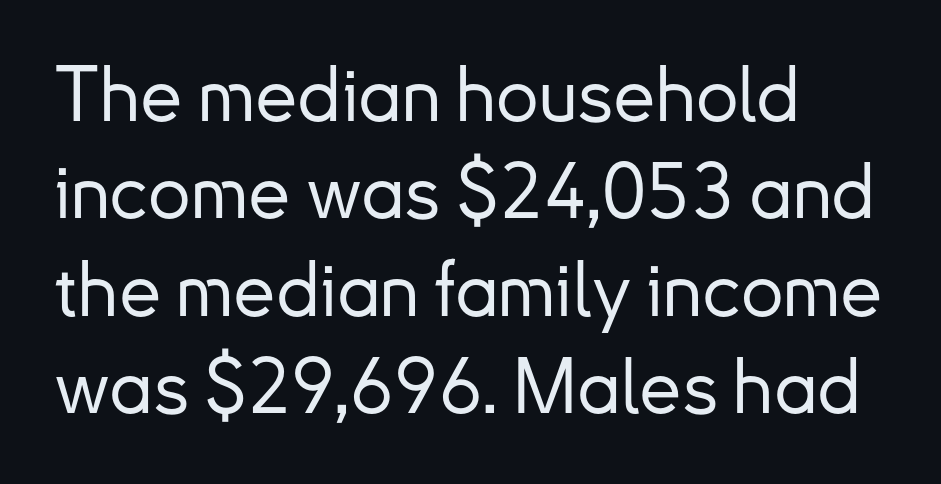
The image shows 76 px sans-serif type, upright; set left-aligned, normal line spacing (1.28x), normal letter spacing, not underlined; low stroke contrast and a small x-height.
